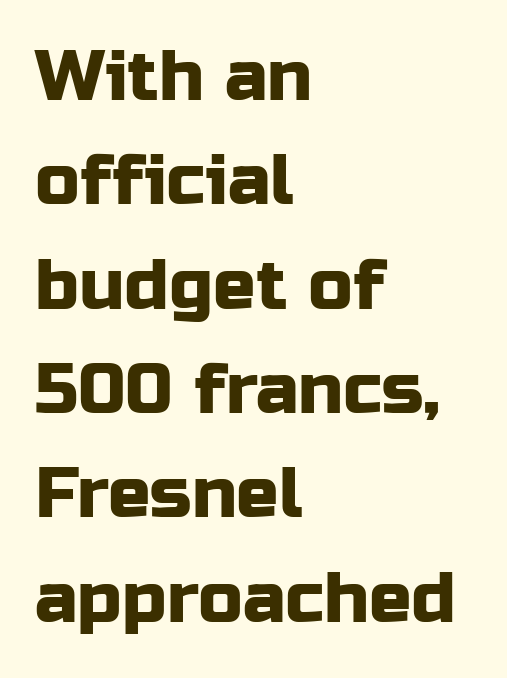
Q: Is the text italic (slanted)? A: No, it is upright.
Q: Is the typeface a serif or a sans-serif typeface? A: Sans-serif.
Q: Is the text underlined? A: No.
Q: How is the paragraph aligned? A: Left-aligned.
Q: Is the spacing between letters normal or unusually wide? A: Normal.
Q: Is the spacing between lines tight, normal or loose? A: Normal.
Q: Width (condensed, normal, or wide)? A: Normal.
Q: Stroke contrast? A: Low.
Q: x-height? A: Medium.
Q: Monospaced? A: No.
